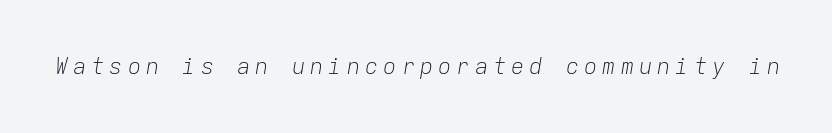
The image shows 22 px text type, italic (leaning right); set unusually wide letter spacing (+0.23 em), not underlined.
